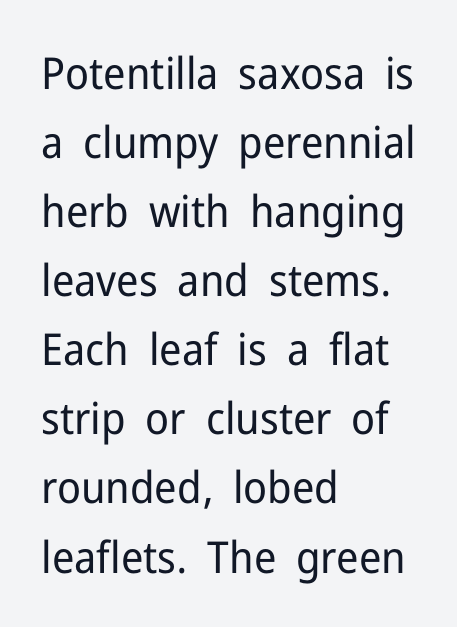
The image shows 44 px regular-weight sans-serif type, upright; set left-aligned, normal line spacing (1.57x), normal letter spacing, not underlined; low stroke contrast and a medium x-height.
